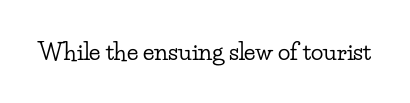
Q: Is the text italic (slanted)? A: No, it is upright.
Q: Is the text underlined? A: No.
Q: Is the spacing between letters normal or unusually wide? A: Normal.
